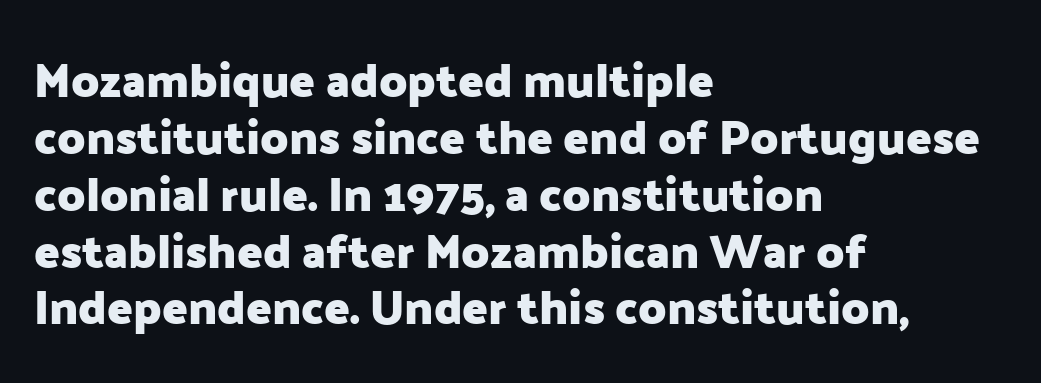
Q: Is the text bold? A: Yes.
Q: Is the text italic (slanted)? A: No, it is upright.
Q: Is the typeface a serif or a sans-serif typeface? A: Sans-serif.
Q: Is the text underlined? A: No.
Q: How is the paragraph aligned? A: Left-aligned.
Q: Is the spacing between letters normal or unusually wide? A: Normal.
Q: Width (condensed, normal, or wide)? A: Normal.
Q: Stroke contrast? A: Low.
Q: x-height? A: Medium.
Q: Monospaced? A: No.
